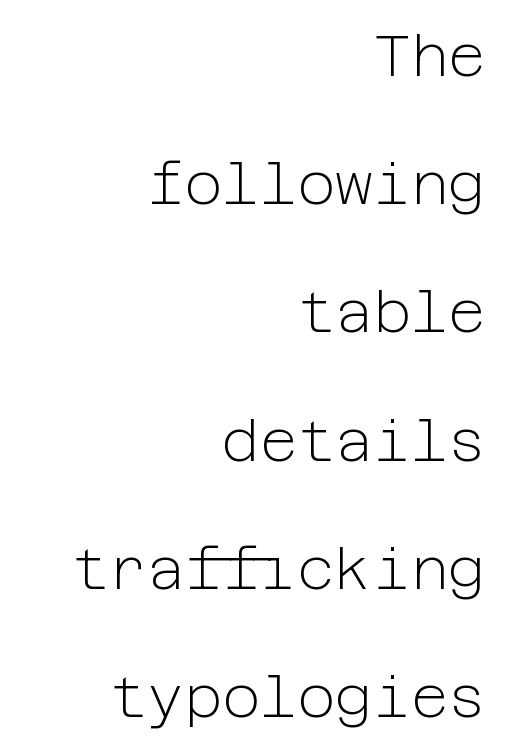
The block of text is sparse from top to bottom, with ample space between rows. How are the letters spaced? Ordinarily, with no added tracking. Anything drawn beneath the words? Only blank space. The letters carry no serifs — their stems end cleanly without finishing strokes. Compared with a flush-left layout, this one pins lines to the opposite, right side.
